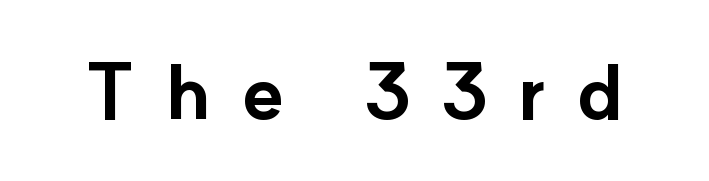
Vertical strokes here are truly vertical. These lines are rendered in a variable-pitch font. Caption: bold face, heavy strokes. Decoration check: the copy has no underline. The passage shown is typeset with a sans-serif family.
